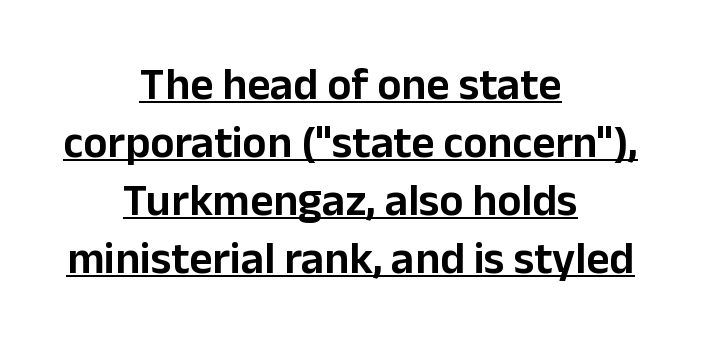
{"serif": "no", "italic": "no", "width": "normal", "stroke_contrast": "low", "x_height": "medium", "monospaced": "no", "underline": "yes", "align": "center", "line_spacing": "normal", "line_spacing_ratio": 1.29, "letter_spacing": "normal", "letter_spacing_em": 0.0, "glyph_px": 45}
